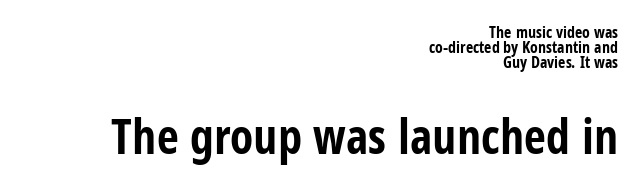
The image shows 48 px bold, condensed sans-serif type, upright; set right-aligned, tight line spacing (0.95x), normal letter spacing, not underlined; the second (bottom) block is 3.0x larger; low stroke contrast and a large x-height.
